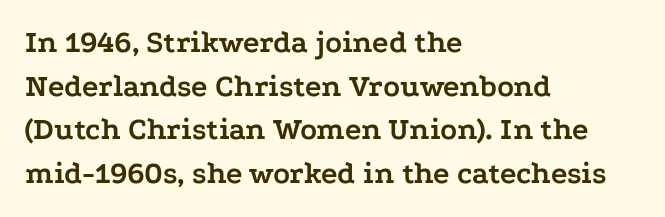
The words here are not underlined. Vertical spacing — default. Emphasis by weight is at full strength: bold. The tracking reads as untouched default to a designer's eye.
